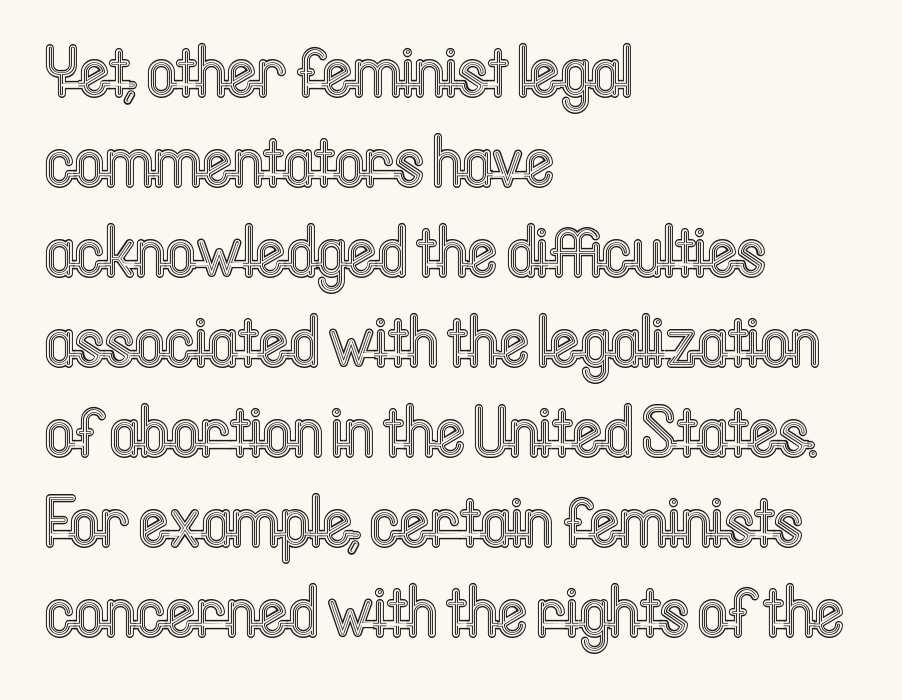
The image shows 72 px condensed type, upright; set left-aligned, normal line spacing (1.25x), normal letter spacing, not underlined; a medium x-height.
